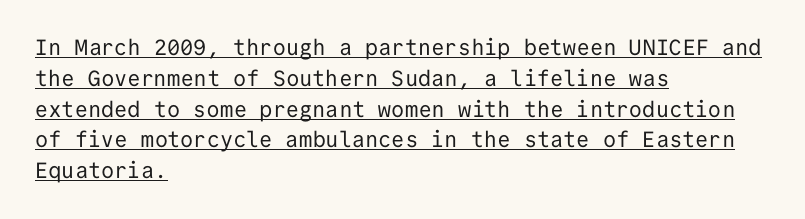
{"italic": "no", "bold": "no", "underline": "yes", "align": "left", "line_spacing": "normal", "line_spacing_ratio": 1.4, "letter_spacing": "normal", "letter_spacing_em": 0.0, "glyph_px": 22}
